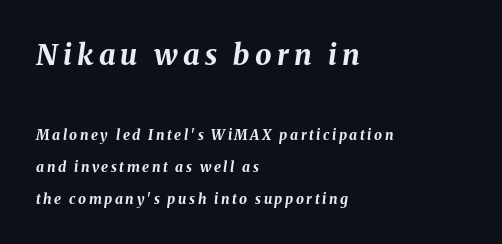
Q: Is the text bold? A: Yes.
Q: Is the text italic (slanted)? A: Yes, it leans right by about 8 degrees.
Q: Is the text underlined? A: No.
Q: How is the paragraph aligned? A: Left-aligned.
Q: Is the spacing between lines tight, normal or loose? A: Loose.
Q: Which block of text is set in a larger size, the first (top) or the second (bottom)? A: The first (top) one.
Q: Width (condensed, normal, or wide)? A: Normal.
Q: Stroke contrast? A: Medium.
Q: x-height? A: Medium.
Q: Monospaced? A: No.
